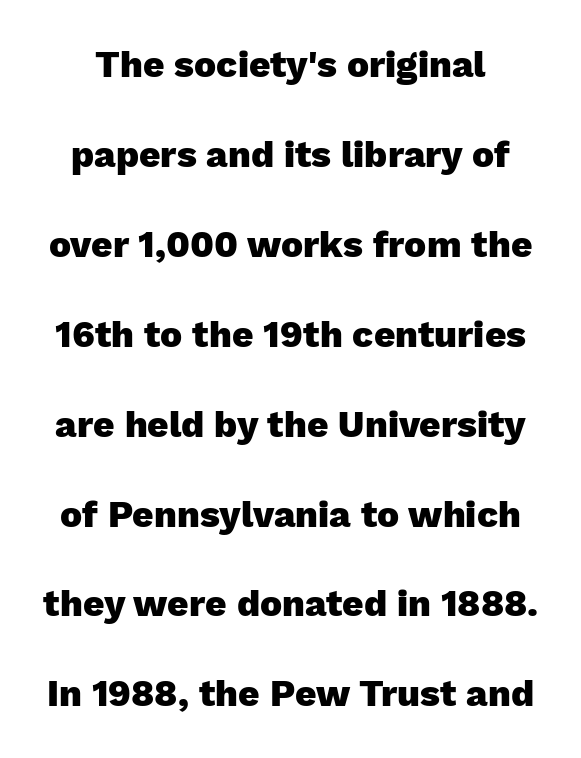
Q: Is the text bold? A: Yes.
Q: Is the text italic (slanted)? A: No, it is upright.
Q: Is the typeface a serif or a sans-serif typeface? A: Sans-serif.
Q: Is the text underlined? A: No.
Q: Is the spacing between letters normal or unusually wide? A: Normal.
Q: Is the spacing between lines tight, normal or loose? A: Loose.
Q: Width (condensed, normal, or wide)? A: Normal.
Q: Stroke contrast? A: Low.
Q: x-height? A: Medium.
Q: Monospaced? A: No.
